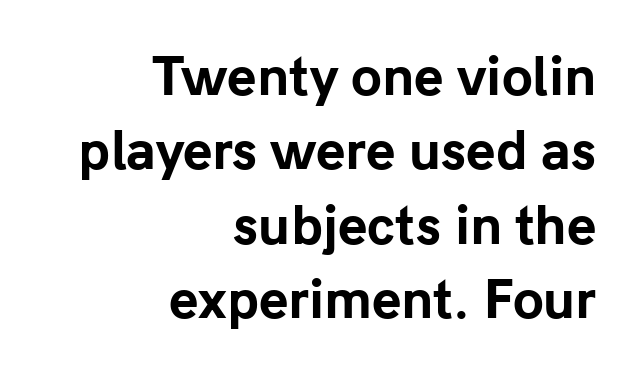
{"serif": "no", "italic": "no", "bold": "yes", "weight": "bold", "width": "normal", "stroke_contrast": "low", "x_height": "medium", "monospaced": "no", "underline": "no", "align": "right", "line_spacing": "normal", "line_spacing_ratio": 1.49, "letter_spacing": "normal", "letter_spacing_em": 0.0, "glyph_px": 50}
